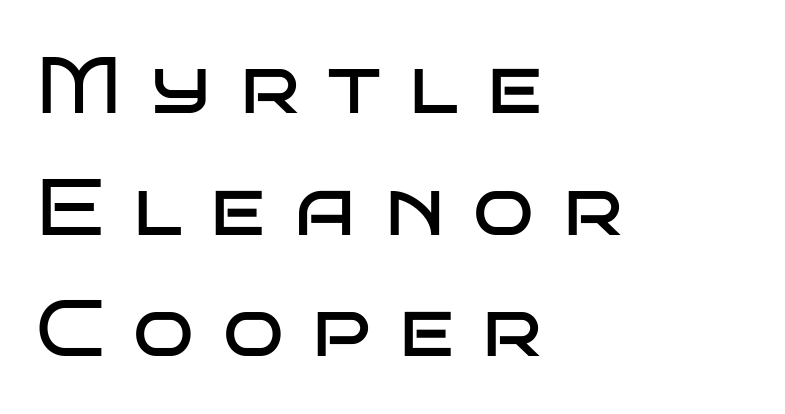
Q: Is the text bold? A: No.
Q: Is the text italic (slanted)? A: No, it is upright.
Q: Is the typeface a serif or a sans-serif typeface? A: Sans-serif.
Q: Is the text underlined? A: No.
Q: How is the paragraph aligned? A: Left-aligned.
Q: Is the spacing between letters normal or unusually wide? A: Unusually wide.
Q: Is the spacing between lines tight, normal or loose? A: Normal.
Q: Width (condensed, normal, or wide)? A: Wide.
Q: Stroke contrast? A: Low.
Q: x-height? A: Large.
Q: Monospaced? A: No.
